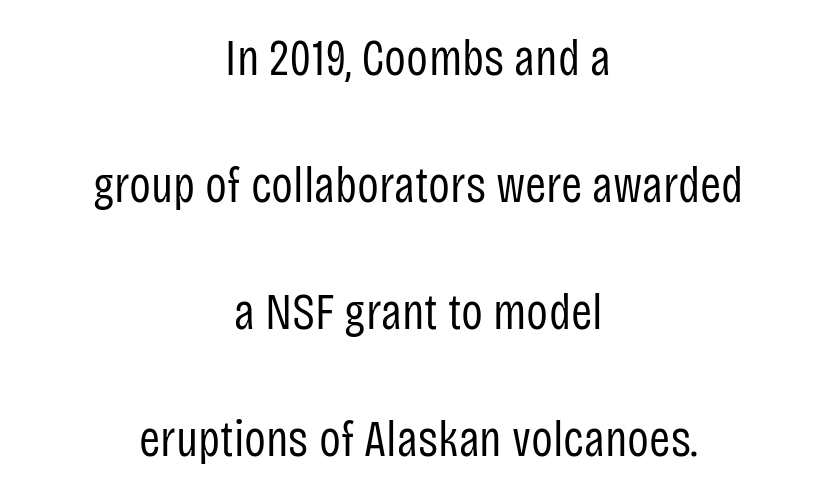
{"serif": "no", "italic": "no", "bold": "no", "weight": "regular", "width": "condensed", "stroke_contrast": "low", "x_height": "large", "monospaced": "no", "underline": "no", "align": "center", "line_spacing": "loose", "line_spacing_ratio": 2.49, "letter_spacing": "normal", "letter_spacing_em": 0.0, "glyph_px": 51}
